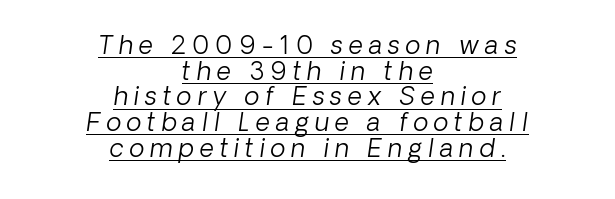
{"bold": "no", "underline": "yes", "align": "center", "line_spacing": "tight", "line_spacing_ratio": 1.03, "letter_spacing": "wide", "letter_spacing_em": 0.24, "glyph_px": 25}
